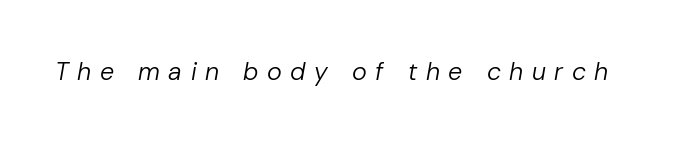
The image shows 25 px text type, italic (leaning right); set unusually wide letter spacing (+0.34 em), not underlined.
